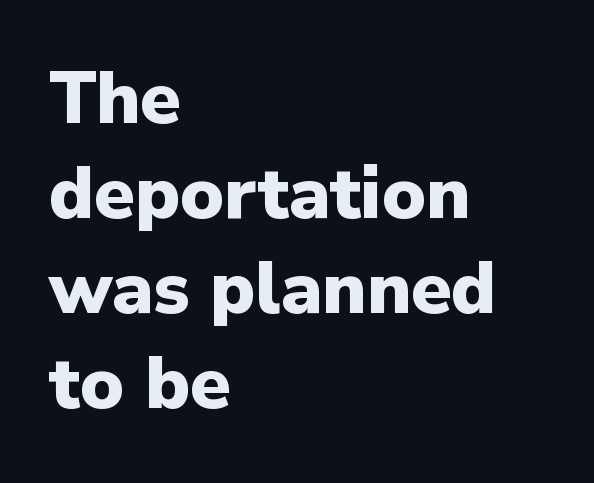
Q: Is the text bold? A: Yes.
Q: Is the text italic (slanted)? A: No, it is upright.
Q: Is the typeface a serif or a sans-serif typeface? A: Sans-serif.
Q: Is the text underlined? A: No.
Q: How is the paragraph aligned? A: Left-aligned.
Q: Is the spacing between letters normal or unusually wide? A: Normal.
Q: Is the spacing between lines tight, normal or loose? A: Normal.
Q: Width (condensed, normal, or wide)? A: Normal.
Q: Stroke contrast? A: Low.
Q: x-height? A: Medium.
Q: Monospaced? A: No.
